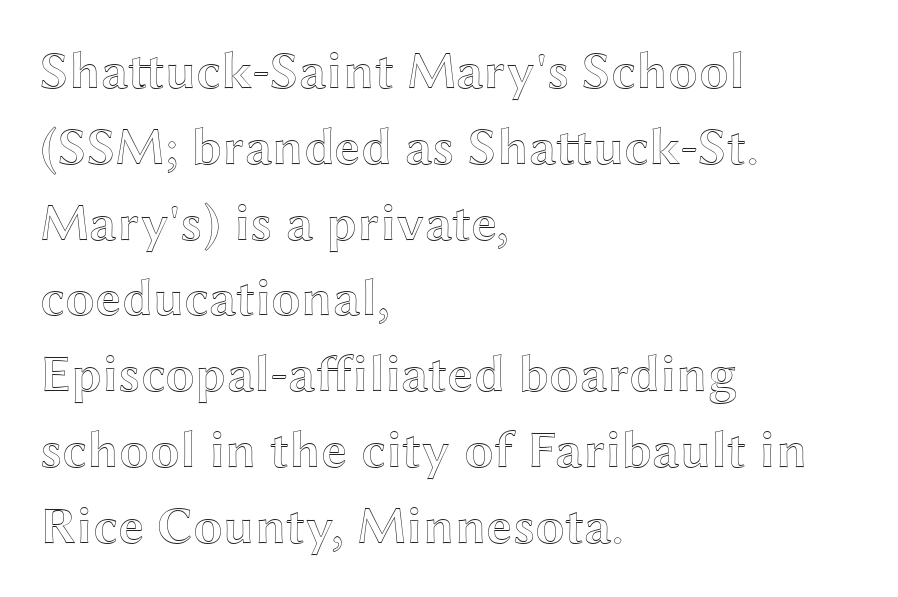
Q: Is the text italic (slanted)? A: No, it is upright.
Q: Is the text underlined? A: No.
Q: How is the paragraph aligned? A: Left-aligned.
Q: Is the spacing between letters normal or unusually wide? A: Normal.
Q: Is the spacing between lines tight, normal or loose? A: Normal.
Q: Width (condensed, normal, or wide)? A: Wide.
Q: x-height? A: Medium.
Q: Monospaced? A: No.
